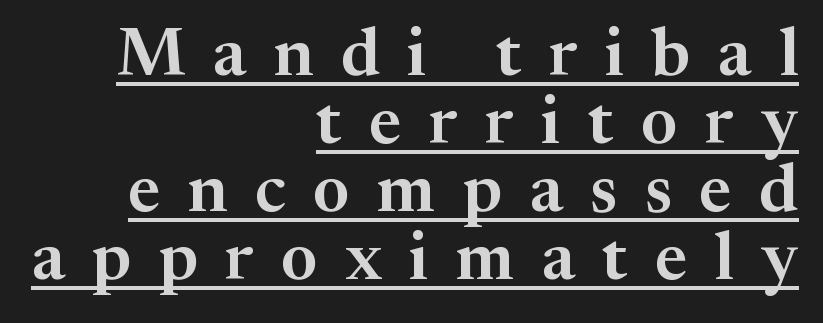
Q: Is the text italic (slanted)? A: No, it is upright.
Q: Is the typeface a serif or a sans-serif typeface? A: Serif.
Q: Is the text underlined? A: Yes.
Q: How is the paragraph aligned? A: Right-aligned.
Q: Is the spacing between letters normal or unusually wide? A: Unusually wide.
Q: Is the spacing between lines tight, normal or loose? A: Tight.
Q: Width (condensed, normal, or wide)? A: Normal.
Q: Stroke contrast? A: Medium.
Q: x-height? A: Medium.
Q: Monospaced? A: No.
